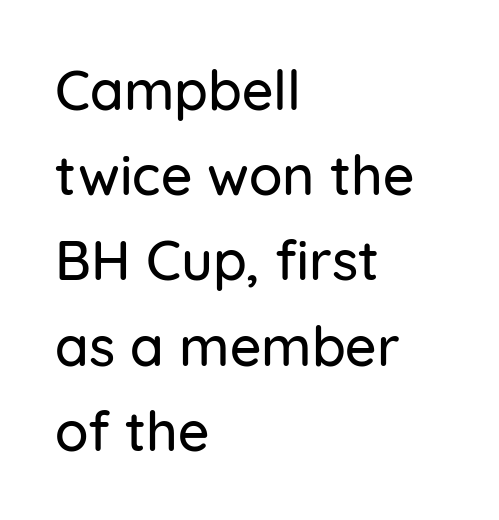
Q: Is the text italic (slanted)? A: No, it is upright.
Q: Is the typeface a serif or a sans-serif typeface? A: Sans-serif.
Q: Is the text underlined? A: No.
Q: How is the paragraph aligned? A: Left-aligned.
Q: Is the spacing between letters normal or unusually wide? A: Normal.
Q: Is the spacing between lines tight, normal or loose? A: Normal.
Q: Width (condensed, normal, or wide)? A: Normal.
Q: Stroke contrast? A: Low.
Q: x-height? A: Medium.
Q: Monospaced? A: No.
